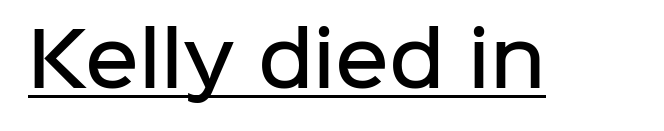
{"serif": "no", "italic": "no", "bold": "semi", "weight": "semibold", "width": "normal", "stroke_contrast": "low", "x_height": "medium", "monospaced": "no", "underline": "yes", "letter_spacing": "normal", "letter_spacing_em": 0.0, "glyph_px": 74}
